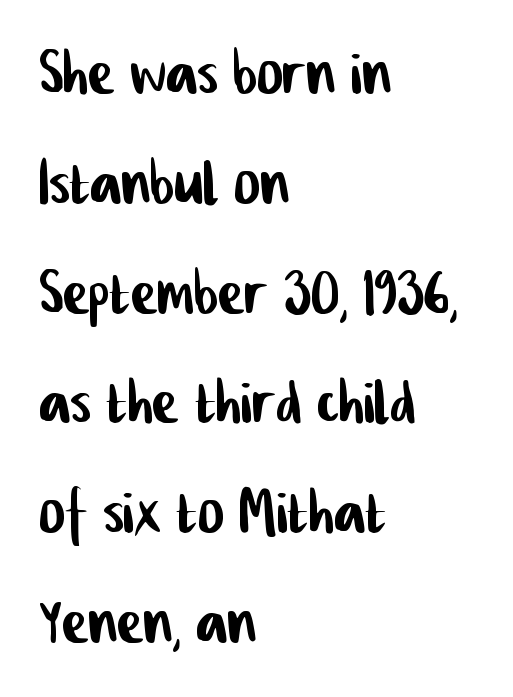
The image shows 79 px condensed sans-serif type; set left-aligned, normal line spacing (1.39x), normal letter spacing, not underlined; low stroke contrast and a medium x-height.
